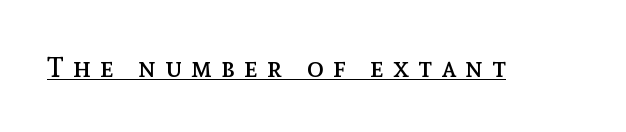
Q: Is the text bold? A: No.
Q: Is the text italic (slanted)? A: No, it is upright.
Q: Is the text underlined? A: Yes.
Q: Is the spacing between letters normal or unusually wide? A: Unusually wide.
Q: Width (condensed, normal, or wide)? A: Normal.
Q: x-height? A: Medium.
Q: Monospaced? A: No.
